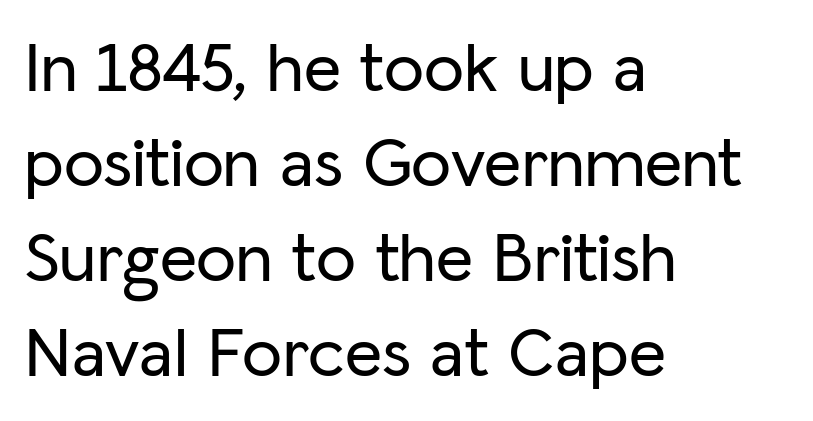
{"serif": "no", "italic": "no", "width": "normal", "stroke_contrast": "low", "x_height": "medium", "monospaced": "no", "underline": "no", "align": "left", "line_spacing": "normal", "line_spacing_ratio": 1.32, "letter_spacing": "normal", "letter_spacing_em": 0.0, "glyph_px": 72}
